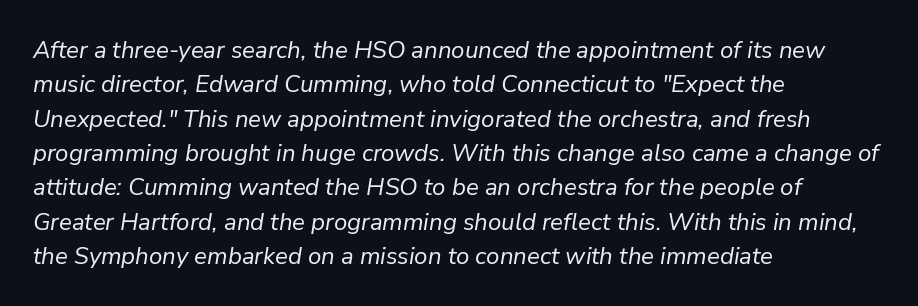
Q: Is the text bold? A: No.
Q: Is the text italic (slanted)? A: Yes, it leans right by about 9 degrees.
Q: Is the text underlined? A: No.
Q: How is the paragraph aligned? A: Left-aligned.
Q: Is the spacing between letters normal or unusually wide? A: Normal.
Q: Is the spacing between lines tight, normal or loose? A: Normal.
